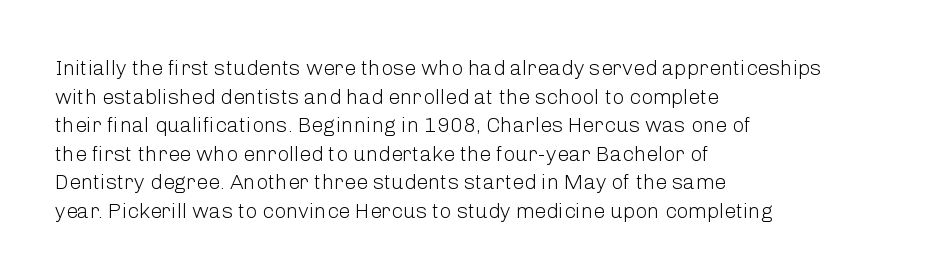
Line beginnings align vertically; line endings do not. Whoever set this chose a conventional vertical rhythm. Stroke mass is kept to a normal reading level or below. Nobody touched the tracking dial on this one.
